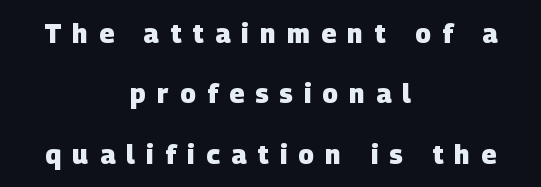
Q: Is the text bold? A: Yes.
Q: Is the text underlined? A: No.
Q: How is the paragraph aligned? A: Centered.
Q: Is the spacing between letters normal or unusually wide? A: Unusually wide.
Q: Is the spacing between lines tight, normal or loose? A: Loose.
